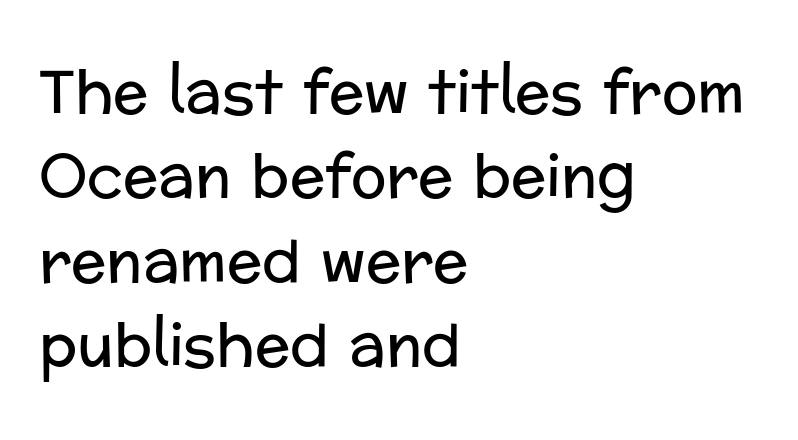
The image shows 59 px regular-weight sans-serif type, upright; set left-aligned, normal line spacing (1.43x), normal letter spacing, not underlined; low stroke contrast and a medium x-height.
